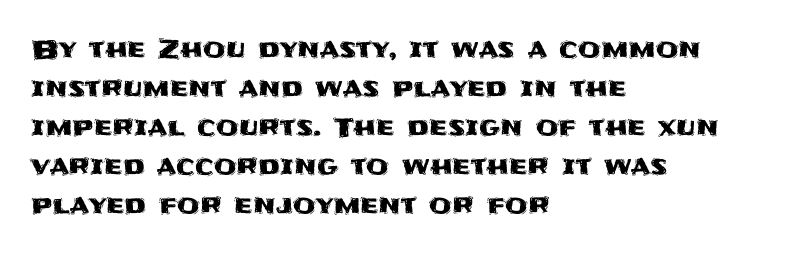
The compositor pushed each line to the left boundary. Every stem runs plumb, perpendicular to the baseline. This sample keeps an unexceptional amount of space between lines. Here the glyphs are tracked normally, forming tight word shapes. Descender tails drop into unmarked territory.
